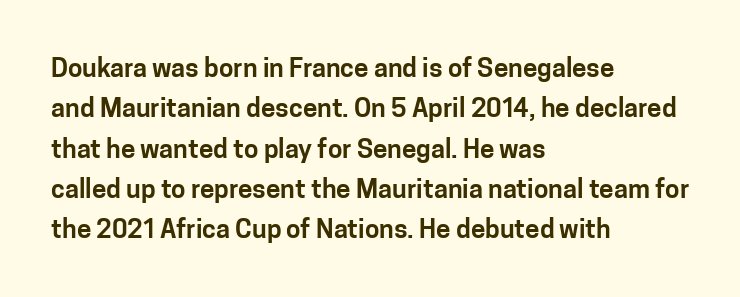
This rendering uses left alignment, leaving the right contour irregular. The vertical gap from one line to the next is medium. The space beneath each line is pristine and unruled. Does extra space separate the letters? No, they use regular spacing. Every character sits straight up, as roman type does.
